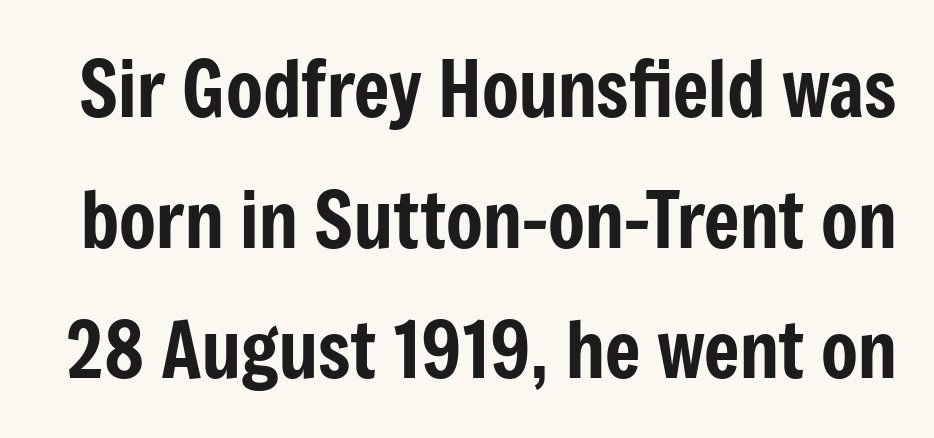
The image shows 76 px condensed sans-serif type, upright; set line spacing 1.72x, normal letter spacing, not underlined; low stroke contrast and a medium x-height.
